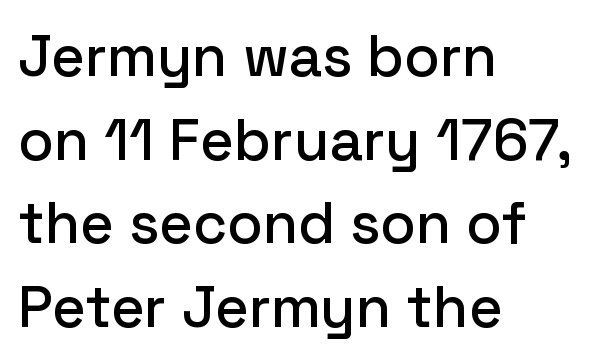
Q: Is the text italic (slanted)? A: No, it is upright.
Q: Is the typeface a serif or a sans-serif typeface? A: Sans-serif.
Q: Is the text underlined? A: No.
Q: How is the paragraph aligned? A: Left-aligned.
Q: Is the spacing between letters normal or unusually wide? A: Normal.
Q: Is the spacing between lines tight, normal or loose? A: Normal.
Q: Width (condensed, normal, or wide)? A: Normal.
Q: Stroke contrast? A: Low.
Q: x-height? A: Medium.
Q: Monospaced? A: No.
